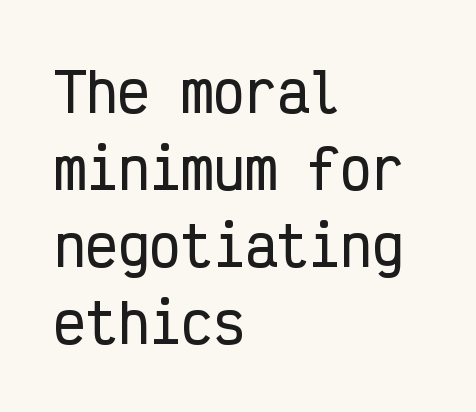
{"serif": "no", "italic": "no", "width": "condensed", "stroke_contrast": "low", "x_height": "medium", "monospaced": "yes", "underline": "no", "align": "left", "line_spacing": "normal", "line_spacing_ratio": 1.45, "letter_spacing": "normal", "letter_spacing_em": 0.0, "glyph_px": 53}
